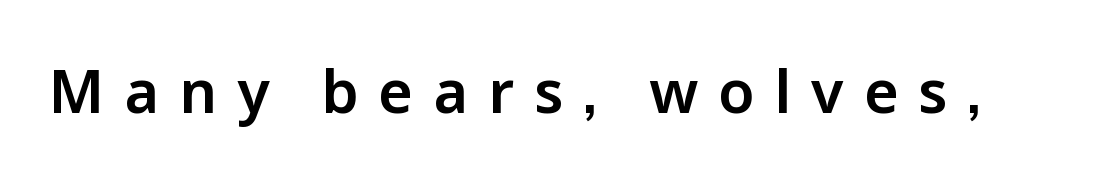
The image shows 59 px sans-serif type, upright; set unusually wide letter spacing (+0.34 em), not underlined; low stroke contrast and a medium x-height.
